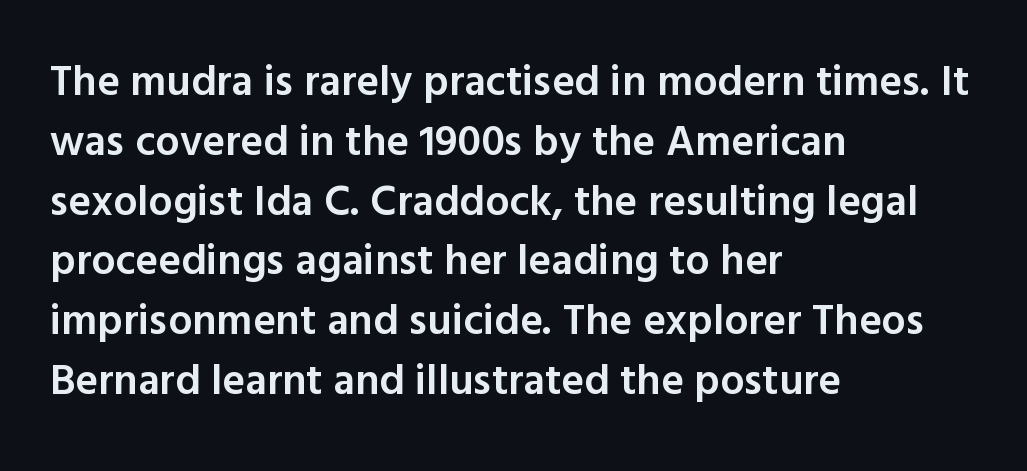
Look at the stroke-to-counter ratio: somewhat heavy, a semibold. The letters stand upright; this is a roman face. Look at the bottom of the vertical strokes: they stop flat, with no serifs. The designer left line spacing at the default. A bare baseline throughout the passage. The setting favours the left margin, as ordinary paragraphs usually do.
